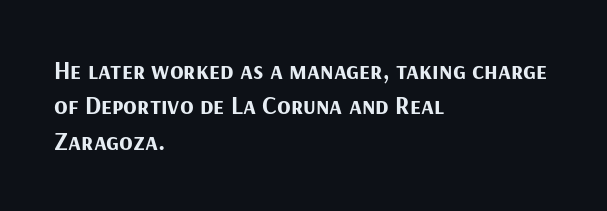
{"italic": "no", "bold": "yes", "underline": "no", "align": "left", "line_spacing": "normal", "line_spacing_ratio": 1.42, "letter_spacing": "normal", "letter_spacing_em": 0.0, "glyph_px": 25}
